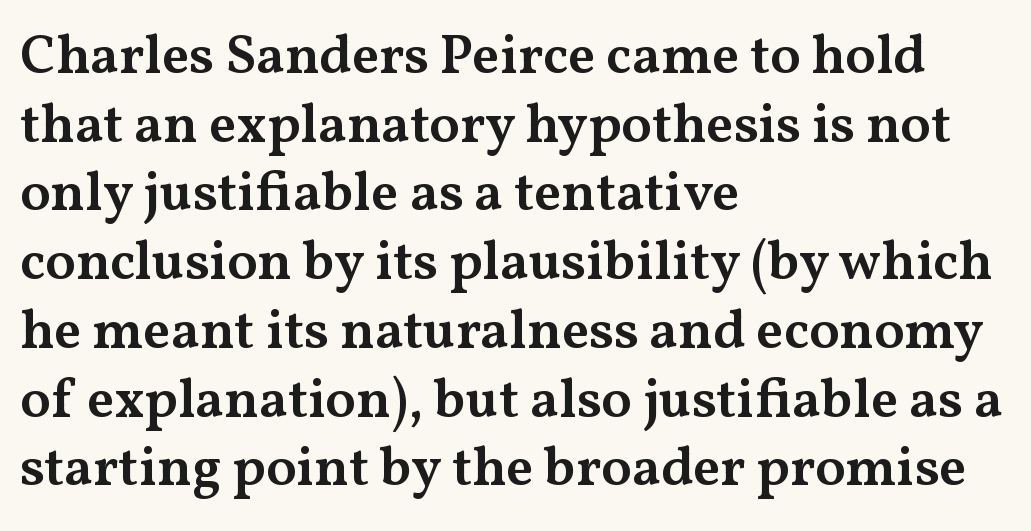
{"serif": "yes", "italic": "no", "bold": "semi", "weight": "semibold", "width": "wide", "stroke_contrast": "medium", "x_height": "medium", "monospaced": "no", "underline": "no", "align": "left", "line_spacing": "normal", "line_spacing_ratio": 1.25, "letter_spacing": "normal", "letter_spacing_em": 0.0, "glyph_px": 55}
